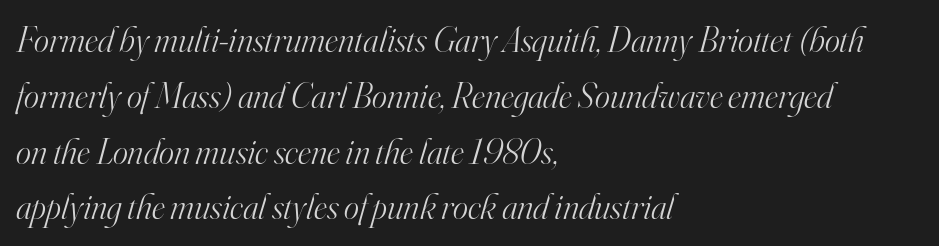
The image shows 36 px light serif type, italic (leaning right); set left-aligned, normal line spacing (1.55x), normal letter spacing, not underlined; high stroke contrast and a small x-height.
